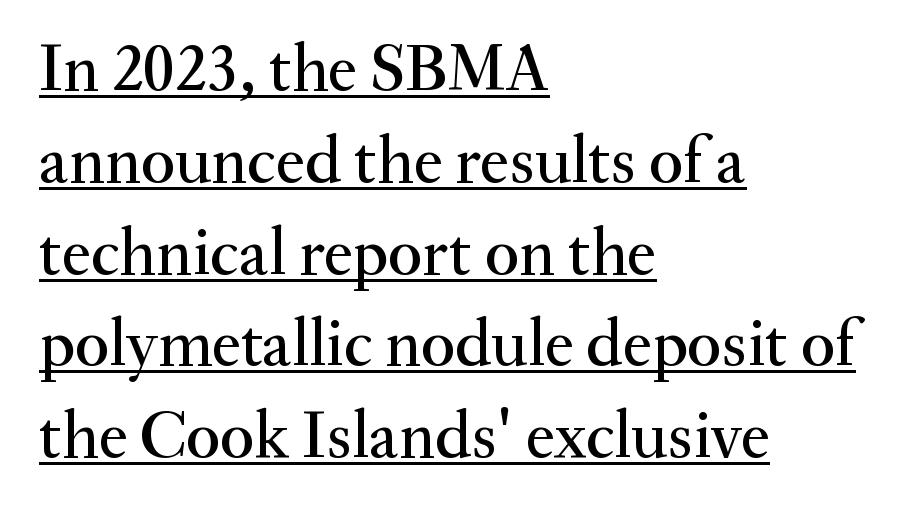
{"serif": "yes", "italic": "no", "width": "normal", "stroke_contrast": "medium", "x_height": "small", "monospaced": "no", "underline": "yes", "align": "left", "line_spacing": "normal", "line_spacing_ratio": 1.37, "letter_spacing": "normal", "letter_spacing_em": 0.0, "glyph_px": 67}
